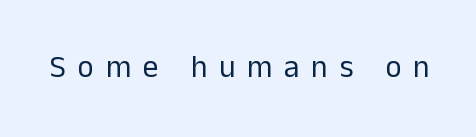
The image shows 31 px regular-weight sans-serif type, upright; set unusually wide letter spacing (+0.38 em), not underlined; low stroke contrast and a medium x-height.
